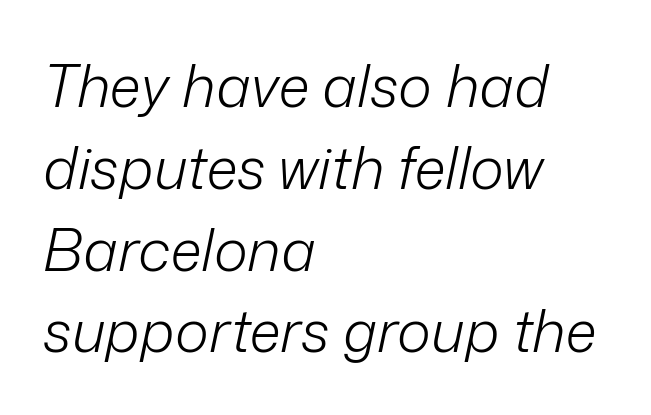
Q: Is the text bold? A: No.
Q: Is the text italic (slanted)? A: Yes, it leans right by about 12 degrees.
Q: Is the text underlined? A: No.
Q: How is the paragraph aligned? A: Left-aligned.
Q: Is the spacing between letters normal or unusually wide? A: Normal.
Q: Is the spacing between lines tight, normal or loose? A: Normal.
Q: Width (condensed, normal, or wide)? A: Normal.
Q: Stroke contrast? A: Low.
Q: x-height? A: Medium.
Q: Monospaced? A: No.
